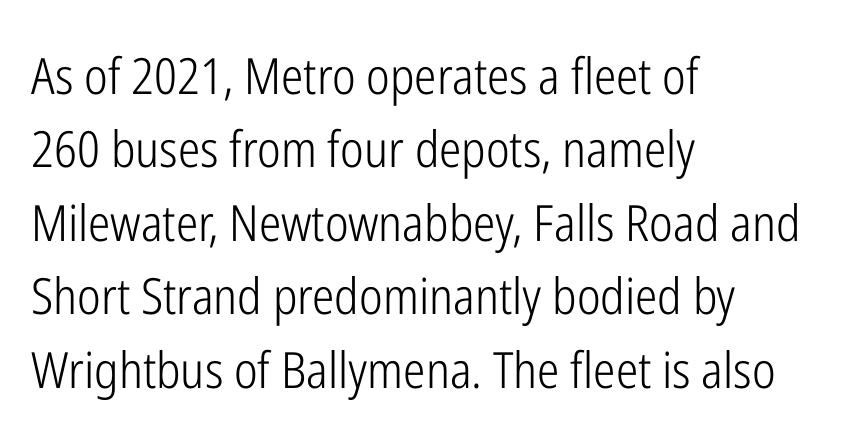
Q: Is the text bold? A: No.
Q: Is the text italic (slanted)? A: No, it is upright.
Q: Is the typeface a serif or a sans-serif typeface? A: Sans-serif.
Q: Is the text underlined? A: No.
Q: How is the paragraph aligned? A: Left-aligned.
Q: Is the spacing between letters normal or unusually wide? A: Normal.
Q: Is the spacing between lines tight, normal or loose? A: Normal.
Q: Width (condensed, normal, or wide)? A: Condensed.
Q: Stroke contrast? A: Low.
Q: x-height? A: Medium.
Q: Monospaced? A: No.
